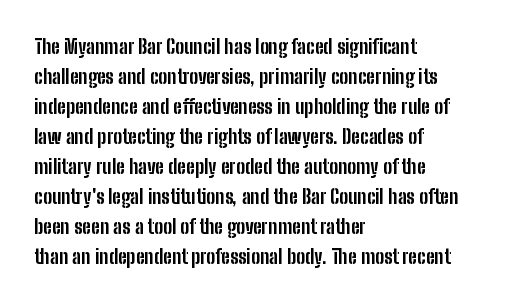
The image shows 20 px bold type, upright; set left-aligned, normal line spacing (1.5x), normal letter spacing, not underlined.
